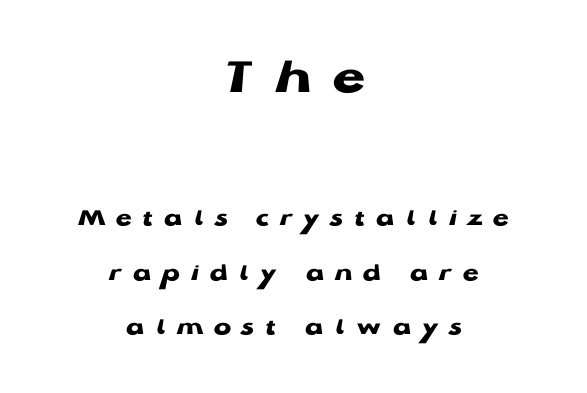
{"serif": "no", "italic": "no", "bold": "yes", "weight": "heavy", "width": "wide", "stroke_contrast": "low", "x_height": "medium", "monospaced": "no", "underline": "no", "align": "center", "line_spacing": "loose", "line_spacing_ratio": 2.09, "letter_spacing": "wide", "letter_spacing_em": 0.41, "larger_block": "first", "size_ratio": 2.04, "glyph_px": 53}
